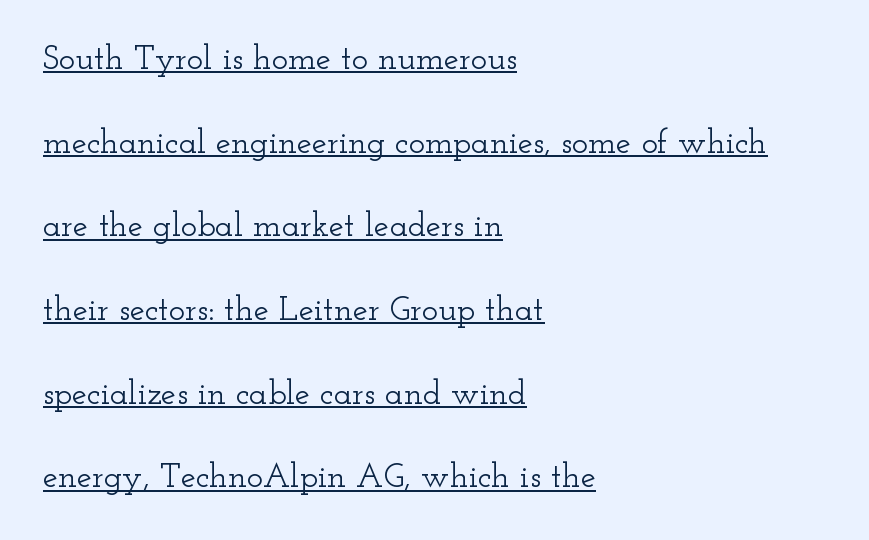
{"serif": "yes", "italic": "no", "width": "wide", "stroke_contrast": "low", "x_height": "small", "monospaced": "no", "underline": "yes", "align": "left", "line_spacing": "loose", "line_spacing_ratio": 2.46, "letter_spacing": "normal", "letter_spacing_em": 0.0, "glyph_px": 34}
